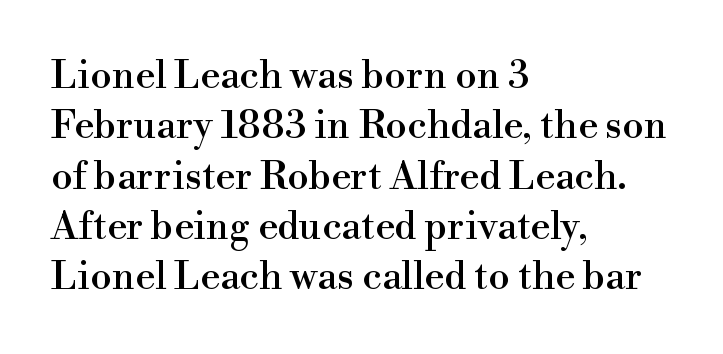
Q: Is the text italic (slanted)? A: No, it is upright.
Q: Is the typeface a serif or a sans-serif typeface? A: Serif.
Q: Is the text underlined? A: No.
Q: How is the paragraph aligned? A: Left-aligned.
Q: Is the spacing between letters normal or unusually wide? A: Normal.
Q: Is the spacing between lines tight, normal or loose? A: Normal.
Q: Width (condensed, normal, or wide)? A: Normal.
Q: Stroke contrast? A: High.
Q: x-height? A: Small.
Q: Monospaced? A: No.
